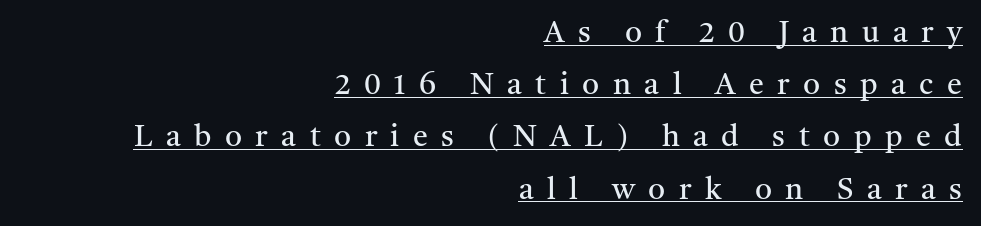
The image shows 30 px regular-weight serif type, upright; set right-aligned, line spacing 1.74x, unusually wide letter spacing (+0.45 em), underlined; medium stroke contrast and a medium x-height.
